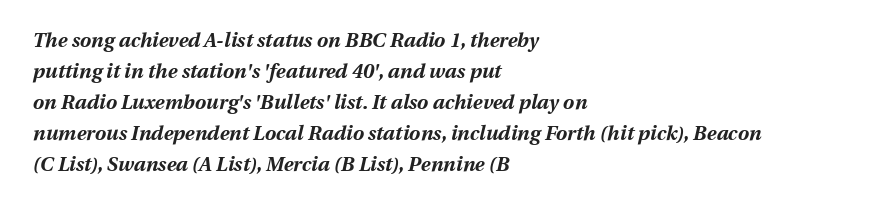
Q: Is the text bold? A: Yes.
Q: Is the text italic (slanted)? A: Yes, it leans right by about 13 degrees.
Q: Is the text underlined? A: No.
Q: How is the paragraph aligned? A: Left-aligned.
Q: Is the spacing between letters normal or unusually wide? A: Normal.
Q: Is the spacing between lines tight, normal or loose? A: Normal.
